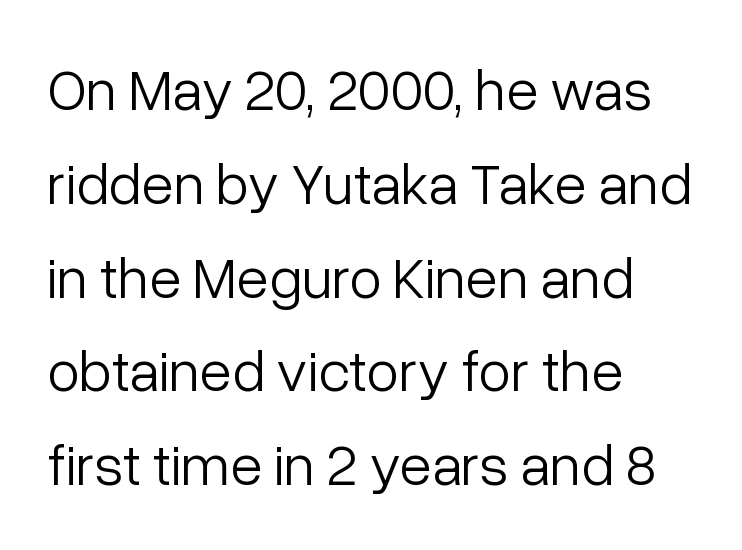
The image shows 59 px light sans-serif type, upright; set left-aligned, normal line spacing (1.59x), normal letter spacing, not underlined; low stroke contrast and a medium x-height.
